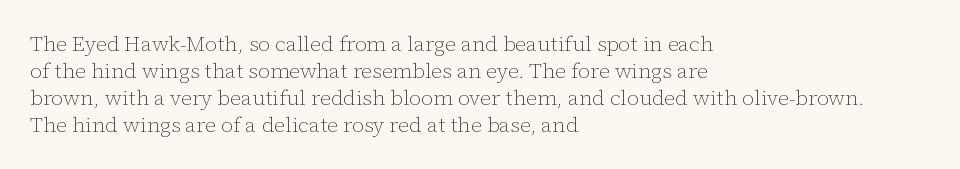
Q: Is the text bold? A: No.
Q: Is the text italic (slanted)? A: No, it is upright.
Q: Is the text underlined? A: No.
Q: How is the paragraph aligned? A: Left-aligned.
Q: Is the spacing between letters normal or unusually wide? A: Normal.
Q: Is the spacing between lines tight, normal or loose? A: Normal.
